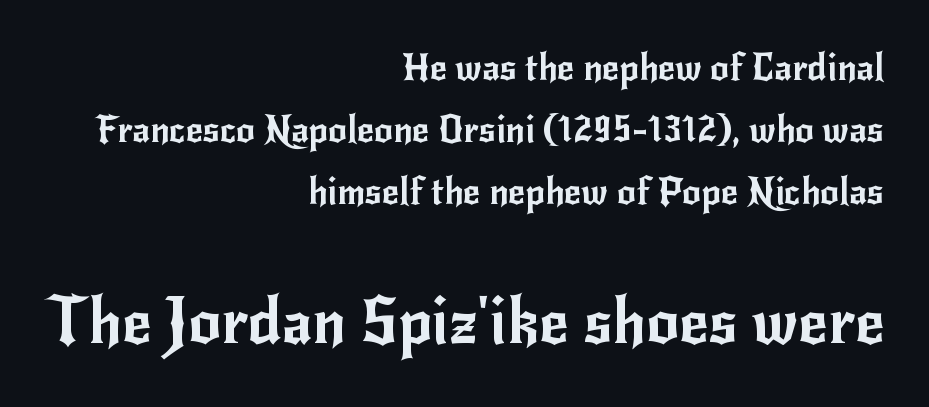
The image shows 64 px sans-serif type, upright; set right-aligned, normal line spacing (1.67x), normal letter spacing, not underlined; the second (bottom) block is 1.73x larger; low stroke contrast and a small x-height.
